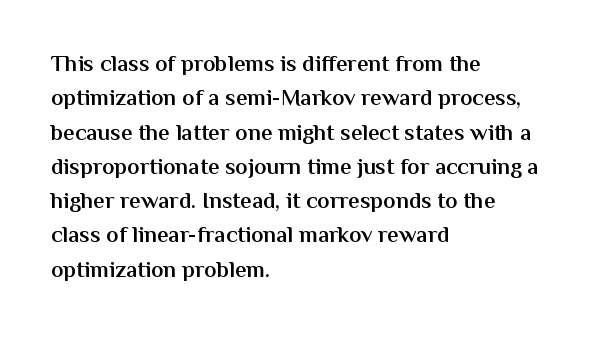
Q: Is the text bold? A: Semi-bold.
Q: Is the text italic (slanted)? A: No, it is upright.
Q: Is the text underlined? A: No.
Q: How is the paragraph aligned? A: Left-aligned.
Q: Is the spacing between letters normal or unusually wide? A: Normal.
Q: Is the spacing between lines tight, normal or loose? A: Normal.
